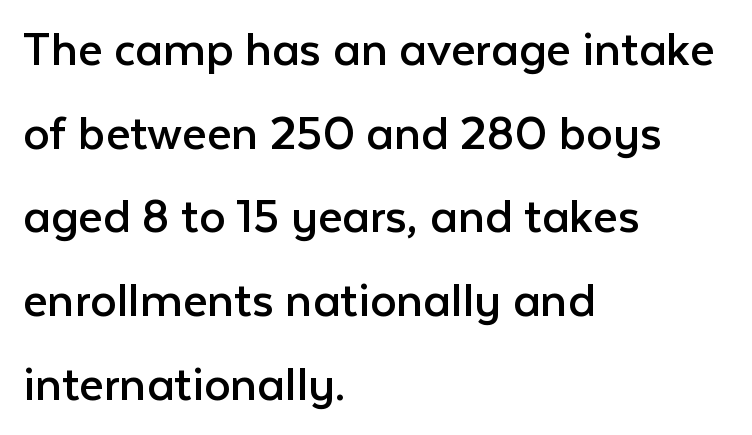
The image shows 53 px regular-weight sans-serif type, upright; set left-aligned, normal line spacing (1.58x), normal letter spacing, not underlined; low stroke contrast and a medium x-height.
